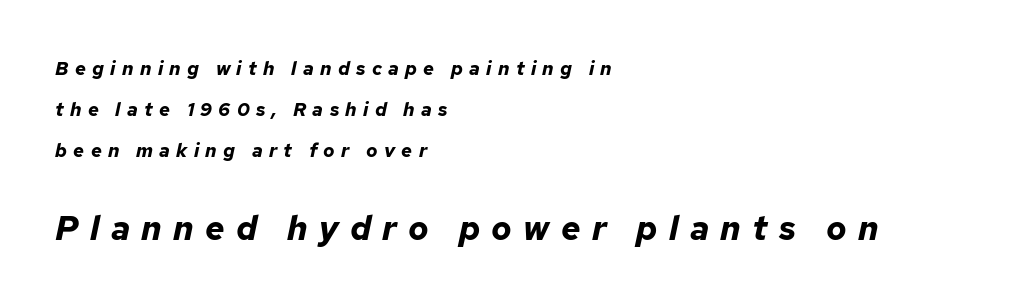
Q: Is the text bold? A: Yes.
Q: Is the text italic (slanted)? A: Yes, it leans right by about 12 degrees.
Q: Is the text underlined? A: No.
Q: How is the paragraph aligned? A: Left-aligned.
Q: Is the spacing between letters normal or unusually wide? A: Unusually wide.
Q: Is the spacing between lines tight, normal or loose? A: Loose.
Q: Which block of text is set in a larger size, the first (top) or the second (bottom)? A: The second (bottom) one.
Q: Width (condensed, normal, or wide)? A: Normal.
Q: Stroke contrast? A: Low.
Q: x-height? A: Medium.
Q: Monospaced? A: No.
